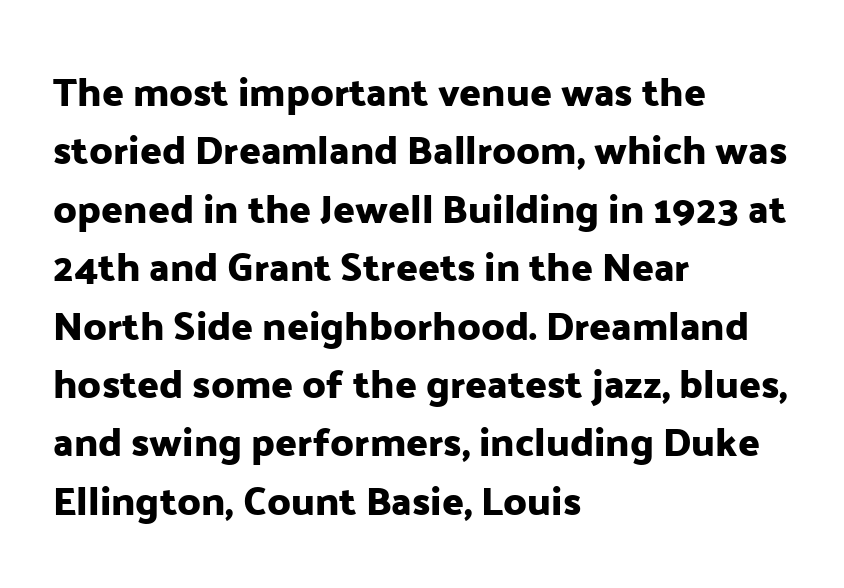
Q: Is the text italic (slanted)? A: No, it is upright.
Q: Is the typeface a serif or a sans-serif typeface? A: Sans-serif.
Q: Is the text underlined? A: No.
Q: How is the paragraph aligned? A: Left-aligned.
Q: Is the spacing between letters normal or unusually wide? A: Normal.
Q: Is the spacing between lines tight, normal or loose? A: Normal.
Q: Width (condensed, normal, or wide)? A: Normal.
Q: Stroke contrast? A: Low.
Q: x-height? A: Medium.
Q: Monospaced? A: No.
